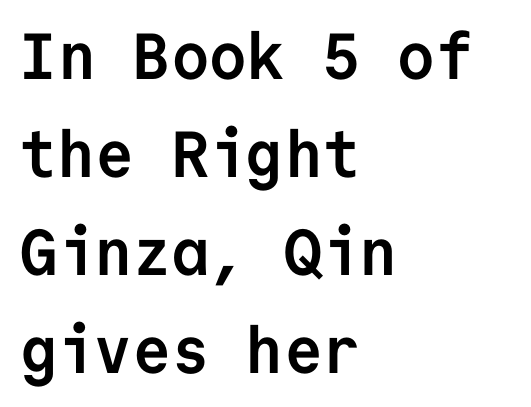
Q: Is the text bold? A: Yes.
Q: Is the text italic (slanted)? A: No, it is upright.
Q: Is the typeface a serif or a sans-serif typeface? A: Sans-serif.
Q: Is the text underlined? A: No.
Q: How is the paragraph aligned? A: Left-aligned.
Q: Is the spacing between letters normal or unusually wide? A: Normal.
Q: Is the spacing between lines tight, normal or loose? A: Normal.
Q: Width (condensed, normal, or wide)? A: Normal.
Q: Stroke contrast? A: Low.
Q: x-height? A: Medium.
Q: Monospaced? A: Yes.
